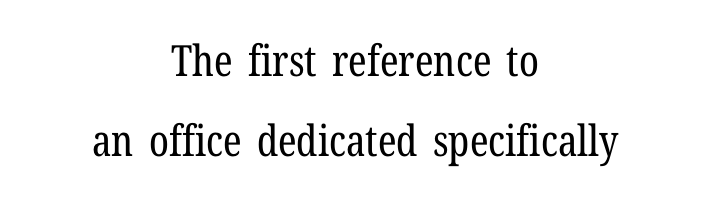
Q: Is the text bold? A: No.
Q: Is the text italic (slanted)? A: No, it is upright.
Q: Is the typeface a serif or a sans-serif typeface? A: Serif.
Q: Is the text underlined? A: No.
Q: How is the paragraph aligned? A: Centered.
Q: Is the spacing between letters normal or unusually wide? A: Normal.
Q: Width (condensed, normal, or wide)? A: Condensed.
Q: Stroke contrast? A: Low.
Q: x-height? A: Medium.
Q: Monospaced? A: No.
